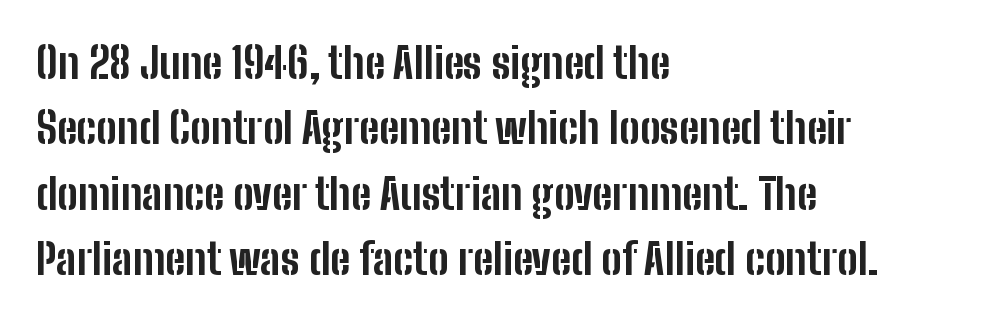
Q: Is the text bold? A: Yes.
Q: Is the text italic (slanted)? A: No, it is upright.
Q: Is the typeface a serif or a sans-serif typeface? A: Sans-serif.
Q: Is the text underlined? A: No.
Q: How is the paragraph aligned? A: Left-aligned.
Q: Is the spacing between letters normal or unusually wide? A: Normal.
Q: Is the spacing between lines tight, normal or loose? A: Normal.
Q: Width (condensed, normal, or wide)? A: Condensed.
Q: Stroke contrast? A: Low.
Q: x-height? A: Medium.
Q: Monospaced? A: No.
